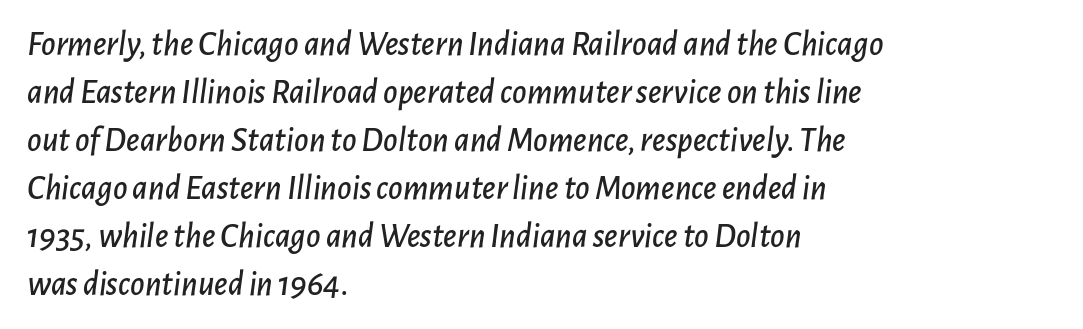
{"italic": "yes", "lean": "right", "slant_degrees": 7, "width": "normal", "stroke_contrast": "low", "x_height": "medium", "monospaced": "no", "underline": "no", "align": "left", "line_spacing": "normal", "line_spacing_ratio": 1.37, "letter_spacing": "normal", "letter_spacing_em": 0.0, "glyph_px": 35}
